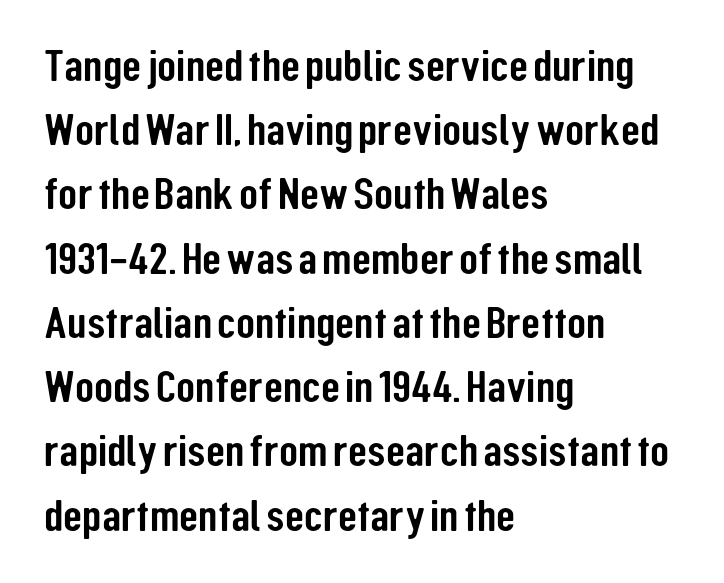
The image shows 44 px condensed sans-serif type, upright; set left-aligned, normal line spacing (1.46x), normal letter spacing, not underlined; low stroke contrast and a medium x-height.
